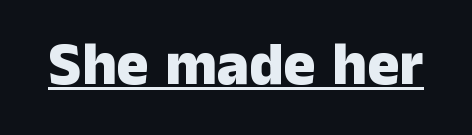
{"serif": "no", "italic": "no", "bold": "yes", "weight": "heavy", "width": "normal", "stroke_contrast": "low", "x_height": "medium", "monospaced": "no", "underline": "yes", "letter_spacing": "normal", "letter_spacing_em": 0.0, "glyph_px": 60}
